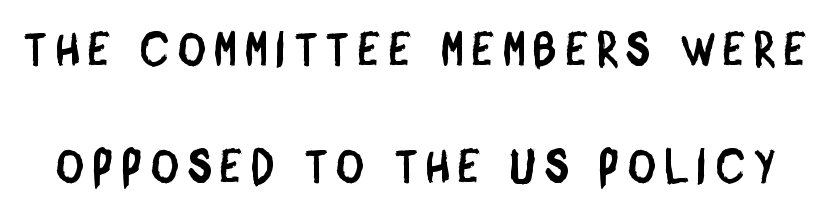
Q: Is the typeface a serif or a sans-serif typeface? A: Sans-serif.
Q: Is the text underlined? A: No.
Q: Is the spacing between letters normal or unusually wide? A: Unusually wide.
Q: Is the spacing between lines tight, normal or loose? A: Loose.
Q: Width (condensed, normal, or wide)? A: Condensed.
Q: Stroke contrast? A: Low.
Q: x-height? A: Large.
Q: Monospaced? A: No.
